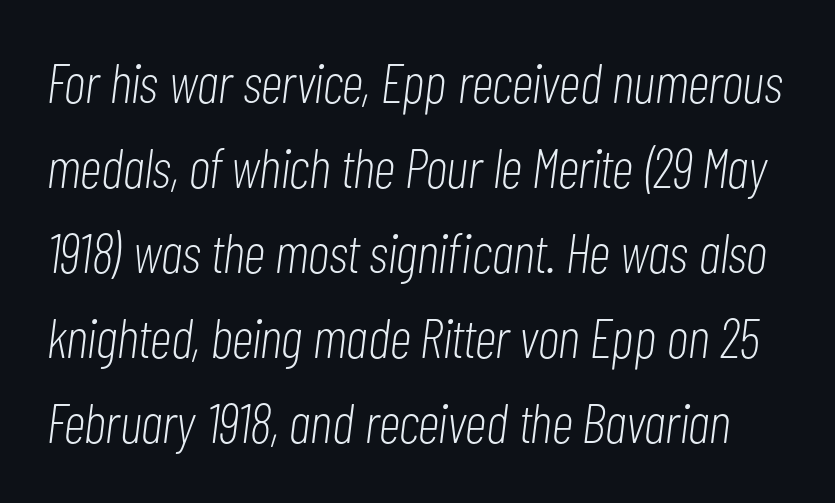
Q: Is the text bold? A: No.
Q: Is the text italic (slanted)? A: Yes, it leans right by about 7 degrees.
Q: Is the text underlined? A: No.
Q: Is the spacing between letters normal or unusually wide? A: Normal.
Q: Is the spacing between lines tight, normal or loose? A: Normal.
Q: Width (condensed, normal, or wide)? A: Condensed.
Q: Stroke contrast? A: Low.
Q: x-height? A: Medium.
Q: Monospaced? A: No.
